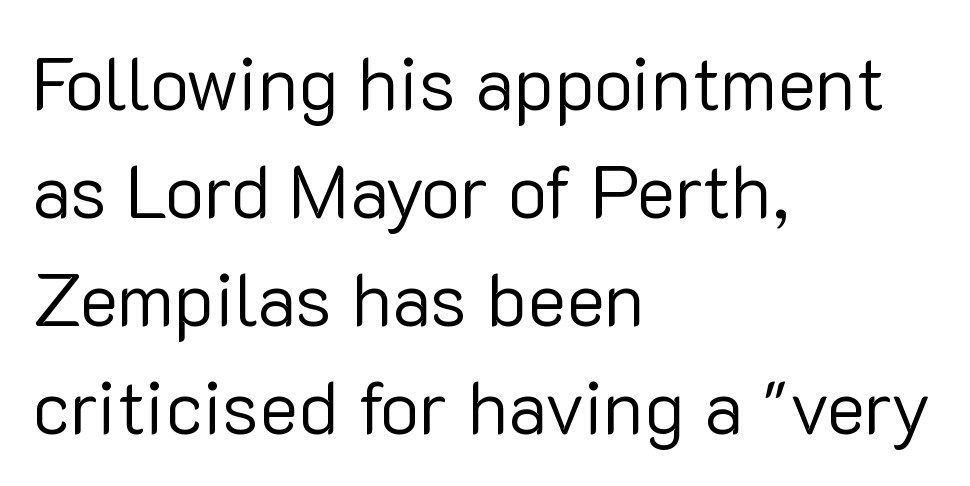
The image shows 74 px regular-weight sans-serif type, upright; set left-aligned, normal line spacing (1.46x), normal letter spacing, not underlined; low stroke contrast and a medium x-height.
